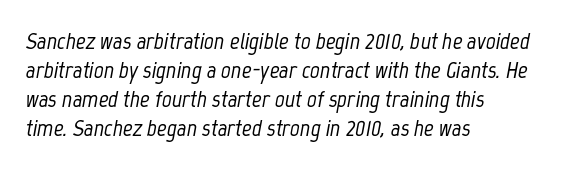
The image shows 24 px text type, italic (leaning right); set left-aligned, line spacing 1.21x, normal letter spacing, not underlined.
